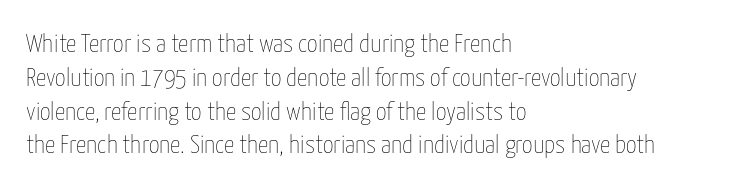
The image shows 26 px text type, upright; set left-aligned, normal line spacing (1.3x), normal letter spacing, not underlined.
